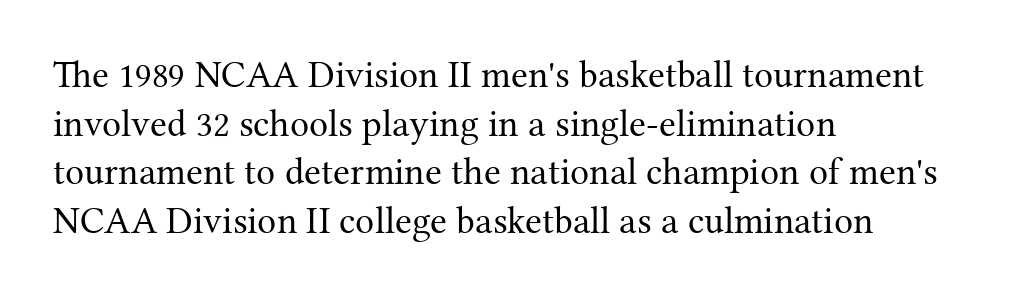
Words float on clear page, feet unadorned. Think of a printed novel: that variable character pitch is what you see here. The designer went with a serif here, giving each stem small feet. Whoever set this chose a conventional vertical rhythm. The lettering holds an erect, upright posture throughout. Stroke thickness stays within the range of a standard reading face or lighter.
